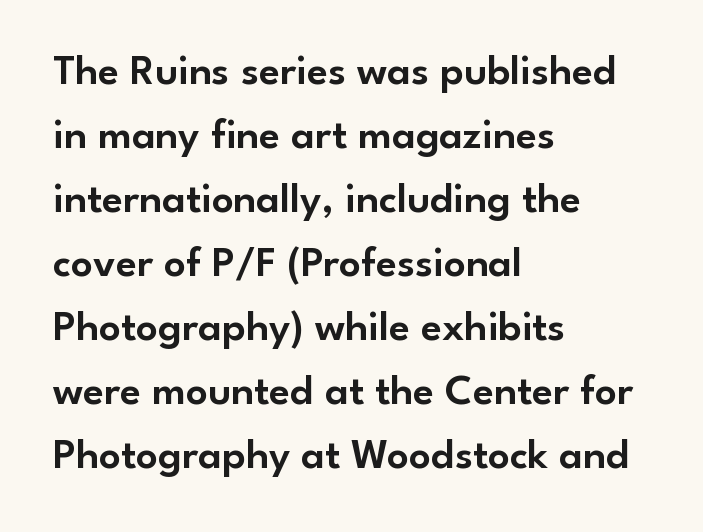
{"serif": "no", "italic": "no", "width": "normal", "stroke_contrast": "low", "x_height": "small", "monospaced": "no", "underline": "no", "align": "left", "line_spacing": "normal", "line_spacing_ratio": 1.49, "letter_spacing": "normal", "letter_spacing_em": 0.0, "glyph_px": 43}
